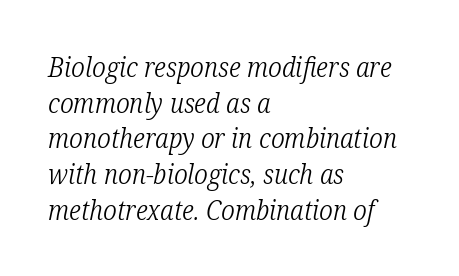
The image shows 27 px text type, italic (leaning right); set left-aligned, normal line spacing (1.32x), normal letter spacing, not underlined.
